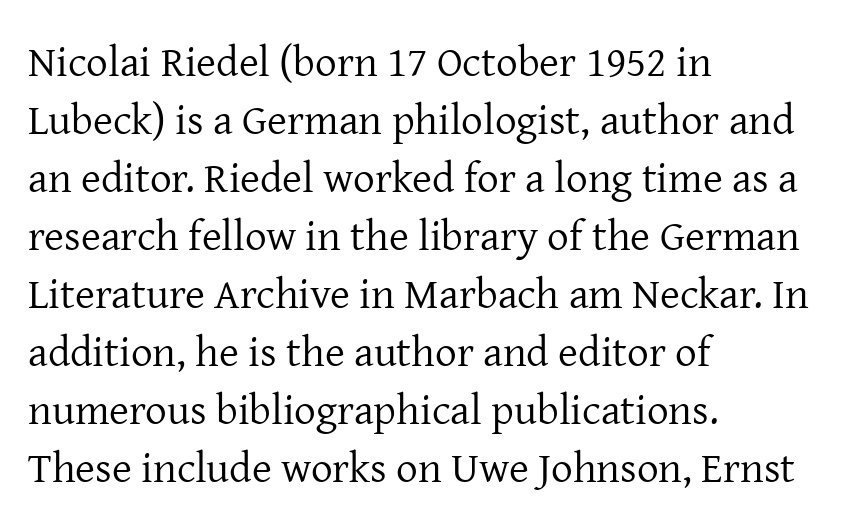
{"serif": "yes", "italic": "no", "bold": "no", "weight": "regular", "width": "normal", "stroke_contrast": "low", "x_height": "medium", "monospaced": "no", "underline": "no", "align": "left", "line_spacing": "normal", "line_spacing_ratio": 1.35, "letter_spacing": "normal", "letter_spacing_em": 0.0, "glyph_px": 43}
